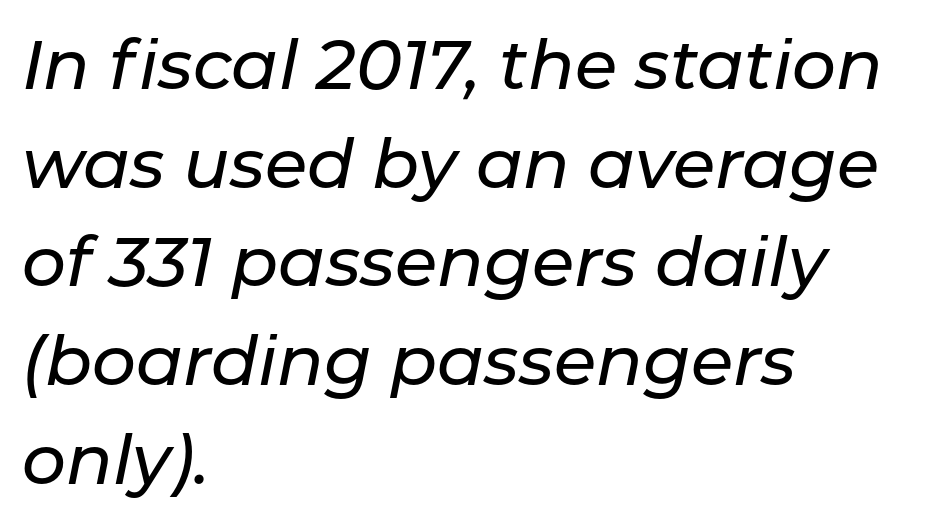
The image shows 69 px text type, italic (leaning right); set left-aligned, normal line spacing (1.43x), normal letter spacing, not underlined; low stroke contrast and a medium x-height.
